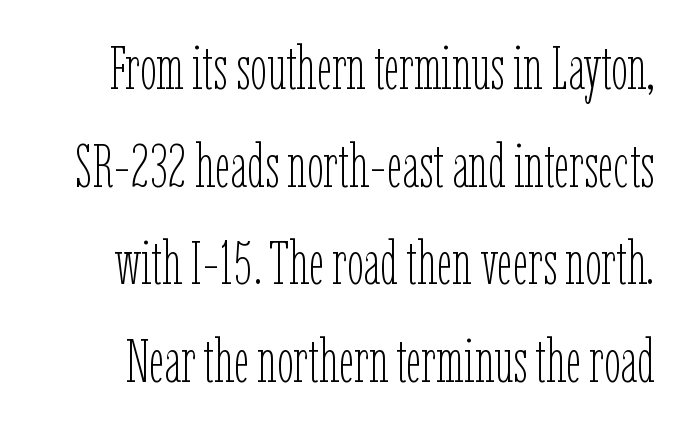
Q: Is the text bold? A: No.
Q: Is the text italic (slanted)? A: No, it is upright.
Q: Is the text underlined? A: No.
Q: Is the spacing between letters normal or unusually wide? A: Normal.
Q: Is the spacing between lines tight, normal or loose? A: Normal.
Q: Width (condensed, normal, or wide)? A: Condensed.
Q: Stroke contrast? A: Low.
Q: x-height? A: Medium.
Q: Monospaced? A: No.
